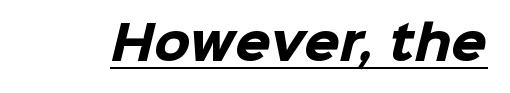
{"serif": "no", "bold": "yes", "weight": "heavy", "width": "normal", "stroke_contrast": "low", "x_height": "medium", "monospaced": "no", "underline": "yes", "letter_spacing": "normal", "letter_spacing_em": 0.0, "glyph_px": 46}
